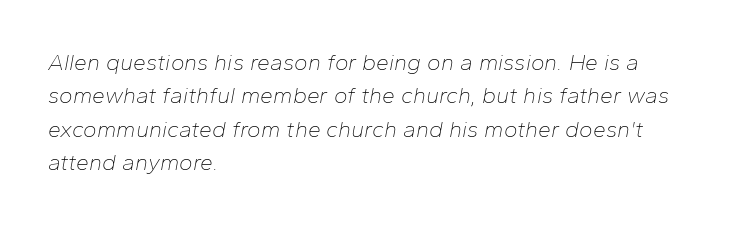
Q: Is the text bold? A: No.
Q: Is the text italic (slanted)? A: Yes, it leans right by about 10 degrees.
Q: Is the text underlined? A: No.
Q: How is the paragraph aligned? A: Left-aligned.
Q: Is the spacing between letters normal or unusually wide? A: Normal.
Q: Is the spacing between lines tight, normal or loose? A: Normal.
